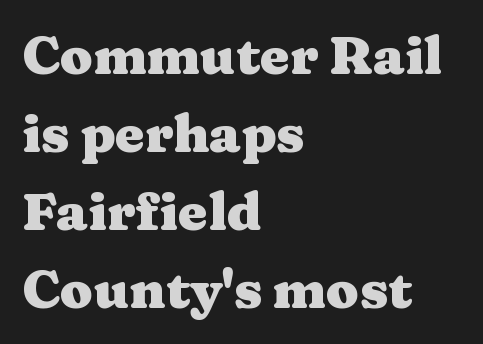
{"serif": "yes", "italic": "no", "bold": "yes", "weight": "heavy", "width": "wide", "stroke_contrast": "medium", "x_height": "medium", "monospaced": "no", "underline": "no", "align": "left", "line_spacing": "normal", "line_spacing_ratio": 1.47, "letter_spacing": "normal", "letter_spacing_em": 0.0, "glyph_px": 53}
